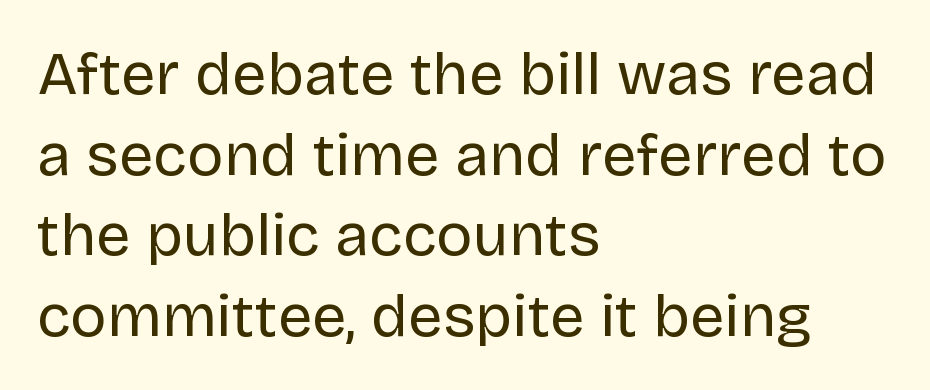
{"serif": "no", "italic": "no", "bold": "no", "weight": "regular", "width": "normal", "stroke_contrast": "low", "x_height": "large", "monospaced": "no", "underline": "no", "align": "left", "line_spacing": "normal", "line_spacing_ratio": 1.32, "letter_spacing": "normal", "letter_spacing_em": 0.0, "glyph_px": 61}
